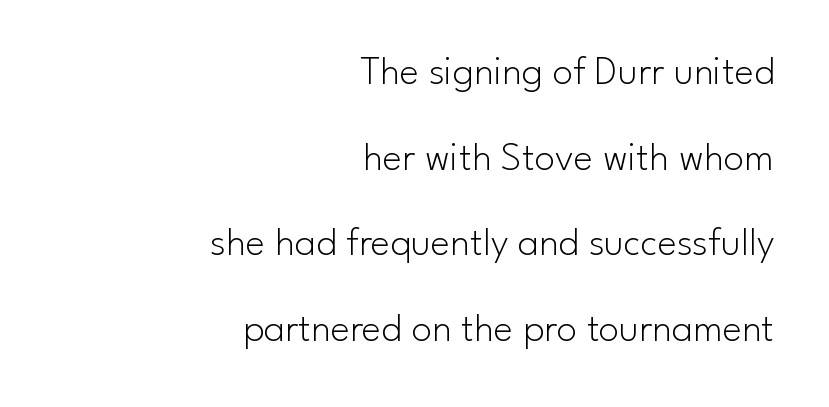
Q: Is the text bold? A: No.
Q: Is the text italic (slanted)? A: No, it is upright.
Q: Is the typeface a serif or a sans-serif typeface? A: Sans-serif.
Q: Is the text underlined? A: No.
Q: How is the paragraph aligned? A: Right-aligned.
Q: Is the spacing between letters normal or unusually wide? A: Normal.
Q: Is the spacing between lines tight, normal or loose? A: Loose.
Q: Width (condensed, normal, or wide)? A: Normal.
Q: Stroke contrast? A: Low.
Q: x-height? A: Small.
Q: Monospaced? A: No.
